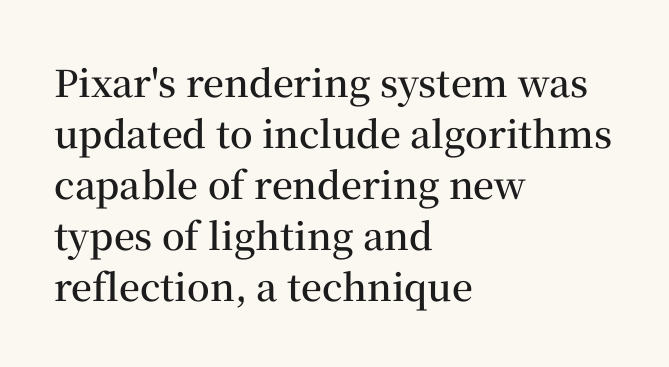
Q: Is the text bold? A: Semi-bold.
Q: Is the text italic (slanted)? A: No, it is upright.
Q: Is the typeface a serif or a sans-serif typeface? A: Serif.
Q: Is the text underlined? A: No.
Q: How is the paragraph aligned? A: Left-aligned.
Q: Is the spacing between letters normal or unusually wide? A: Normal.
Q: Is the spacing between lines tight, normal or loose? A: Normal.
Q: Width (condensed, normal, or wide)? A: Normal.
Q: Stroke contrast? A: Medium.
Q: x-height? A: Medium.
Q: Monospaced? A: No.
